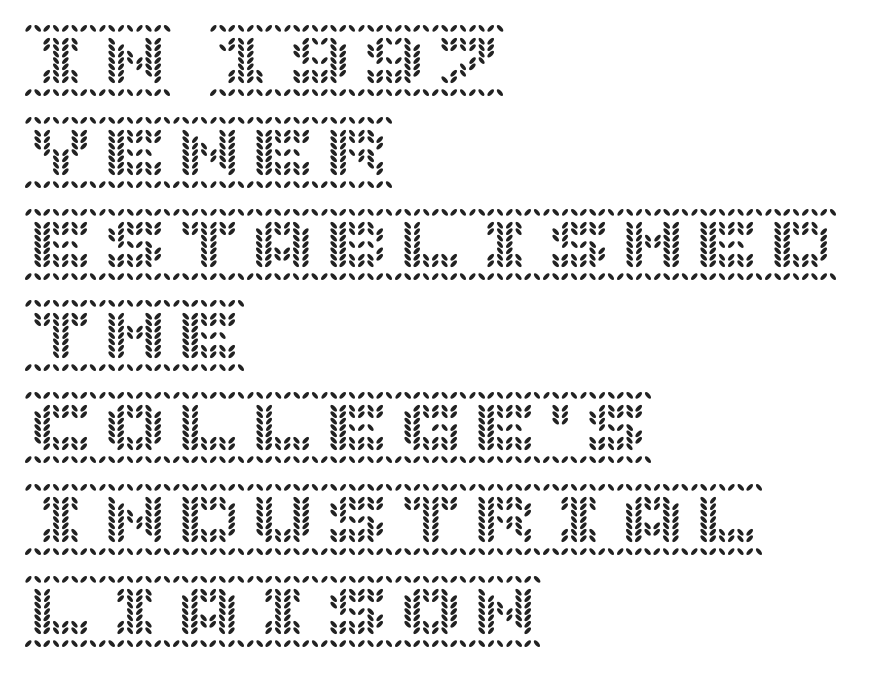
{"italic": "no", "width": "normal", "x_height": "large", "underline": "no", "align": "left", "line_spacing_ratio": 1.24, "letter_spacing": "normal", "letter_spacing_em": 0.0, "glyph_px": 74}
